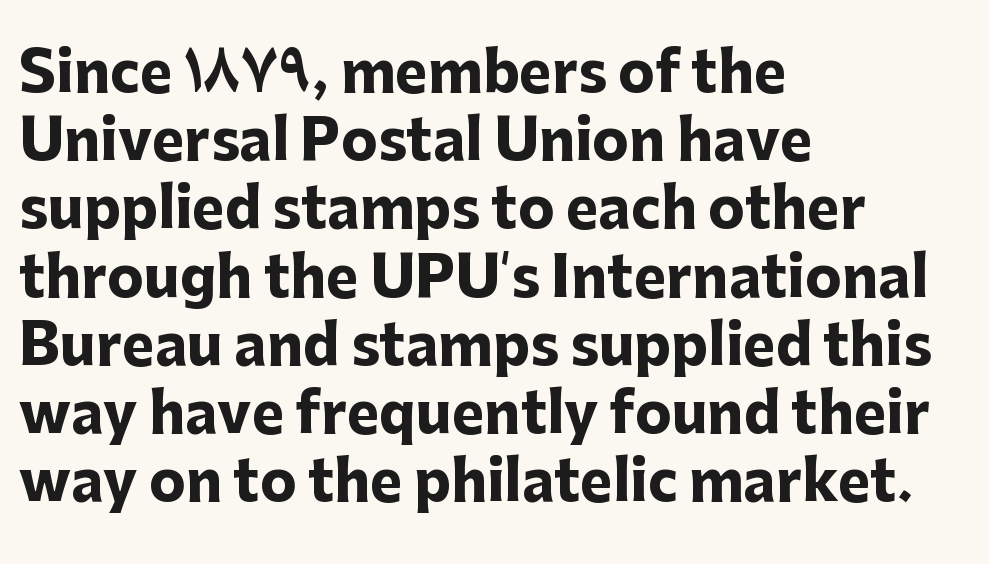
Q: Is the text bold? A: Yes.
Q: Is the text italic (slanted)? A: No, it is upright.
Q: Is the typeface a serif or a sans-serif typeface? A: Sans-serif.
Q: Is the text underlined? A: No.
Q: How is the paragraph aligned? A: Left-aligned.
Q: Is the spacing between letters normal or unusually wide? A: Normal.
Q: Width (condensed, normal, or wide)? A: Normal.
Q: Stroke contrast? A: Low.
Q: x-height? A: Medium.
Q: Monospaced? A: No.
